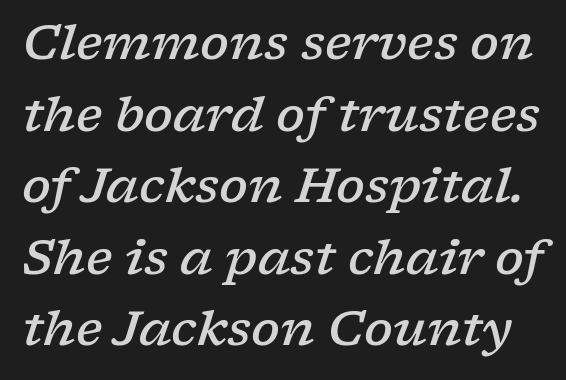
{"serif": "yes", "italic": "yes", "lean": "right", "slant_degrees": 17, "bold": "semi", "weight": "semibold", "width": "wide", "stroke_contrast": "low", "x_height": "medium", "monospaced": "no", "underline": "no", "line_spacing": "normal", "line_spacing_ratio": 1.49, "letter_spacing": "normal", "letter_spacing_em": 0.0, "glyph_px": 48}
